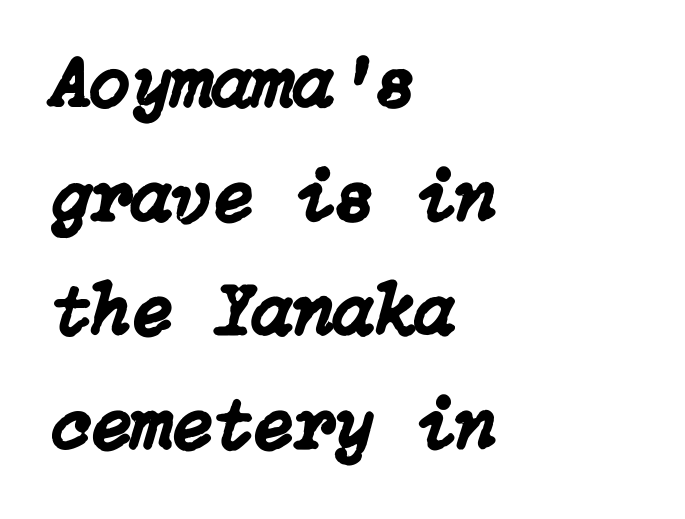
The image shows 74 px text type, italic (leaning right); set left-aligned, normal line spacing (1.54x), normal letter spacing, not underlined; low stroke contrast and a medium x-height.
